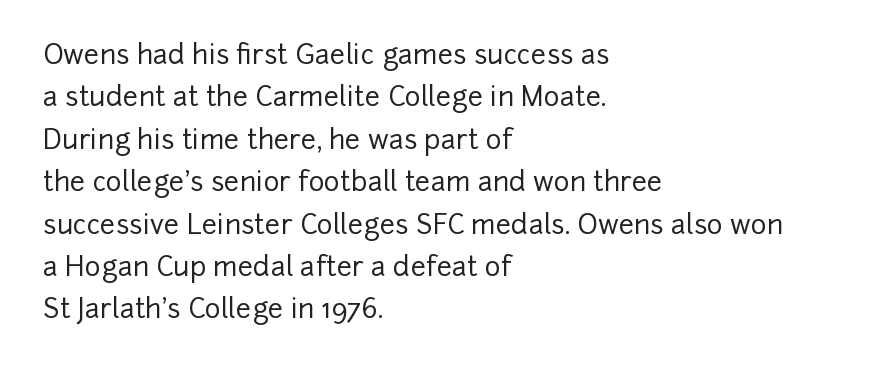
{"italic": "no", "underline": "no", "align": "left", "line_spacing": "normal", "line_spacing_ratio": 1.57, "letter_spacing": "normal", "letter_spacing_em": 0.0, "glyph_px": 27}
